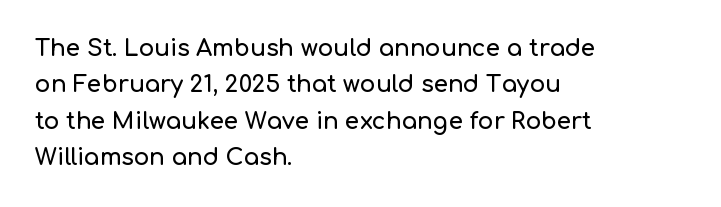
Style check: upright. Honestly, the letter spacing is just normal — you wouldn't notice it. Short and long lines alike share a common starting point at left. Any mark beneath the type? The region is blank. Interline gaps are of average width in this sample.
